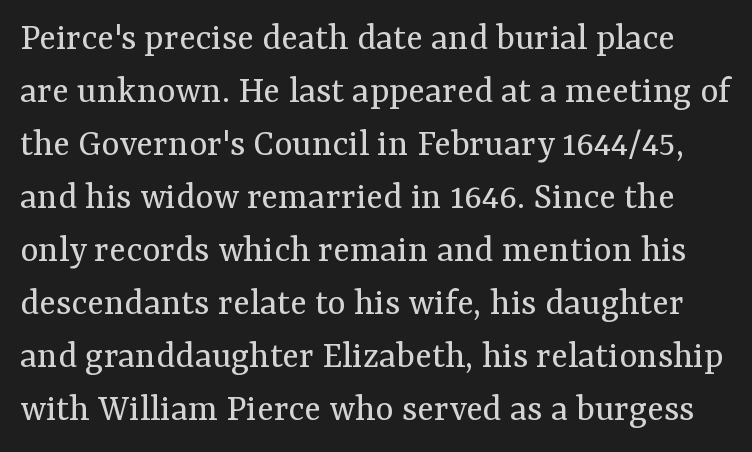
{"serif": "yes", "italic": "no", "bold": "no", "weight": "regular", "width": "normal", "stroke_contrast": "medium", "x_height": "medium", "monospaced": "no", "underline": "no", "line_spacing": "normal", "line_spacing_ratio": 1.36, "letter_spacing": "normal", "letter_spacing_em": 0.0, "glyph_px": 39}
